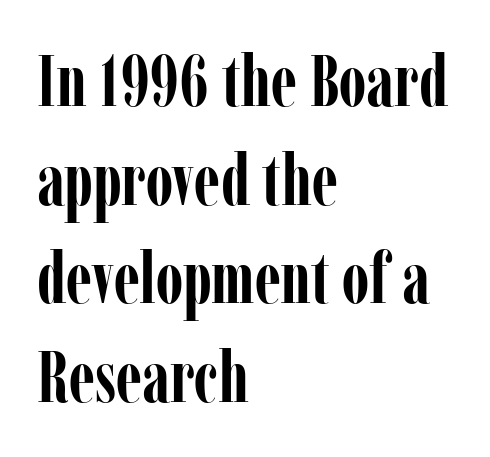
{"serif": "yes", "italic": "no", "bold": "yes", "weight": "semibold", "width": "condensed", "stroke_contrast": "low", "x_height": "medium", "monospaced": "no", "underline": "no", "align": "left", "line_spacing": "normal", "line_spacing_ratio": 1.37, "letter_spacing": "normal", "letter_spacing_em": 0.0, "glyph_px": 72}
